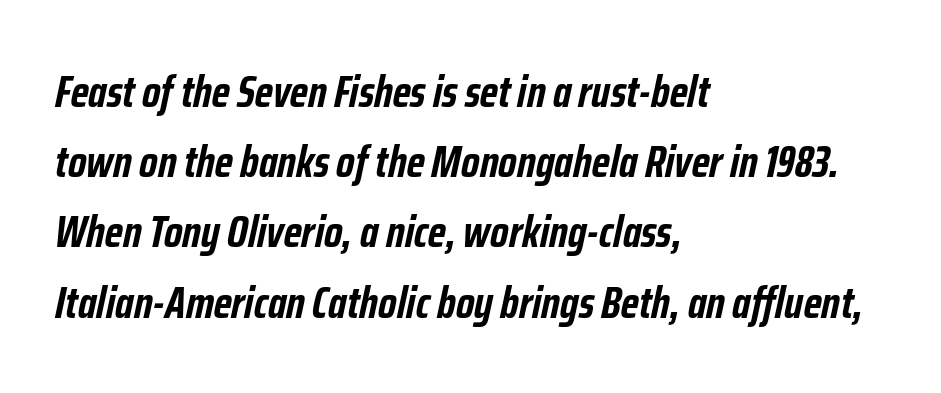
Q: Is the text bold? A: Yes.
Q: Is the text italic (slanted)? A: Yes, it leans right by about 12 degrees.
Q: Is the text underlined? A: No.
Q: How is the paragraph aligned? A: Left-aligned.
Q: Is the spacing between letters normal or unusually wide? A: Normal.
Q: Is the spacing between lines tight, normal or loose? A: Normal.
Q: Width (condensed, normal, or wide)? A: Condensed.
Q: Stroke contrast? A: Low.
Q: x-height? A: Medium.
Q: Monospaced? A: No.
